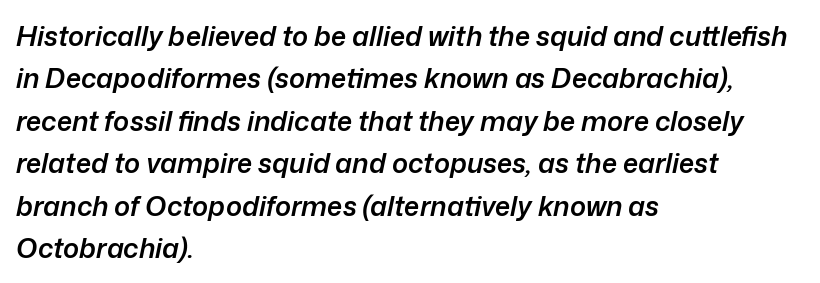
Q: Is the text bold? A: Semi-bold.
Q: Is the text italic (slanted)? A: Yes, it leans right by about 12 degrees.
Q: Is the text underlined? A: No.
Q: How is the paragraph aligned? A: Left-aligned.
Q: Is the spacing between letters normal or unusually wide? A: Normal.
Q: Is the spacing between lines tight, normal or loose? A: Normal.
